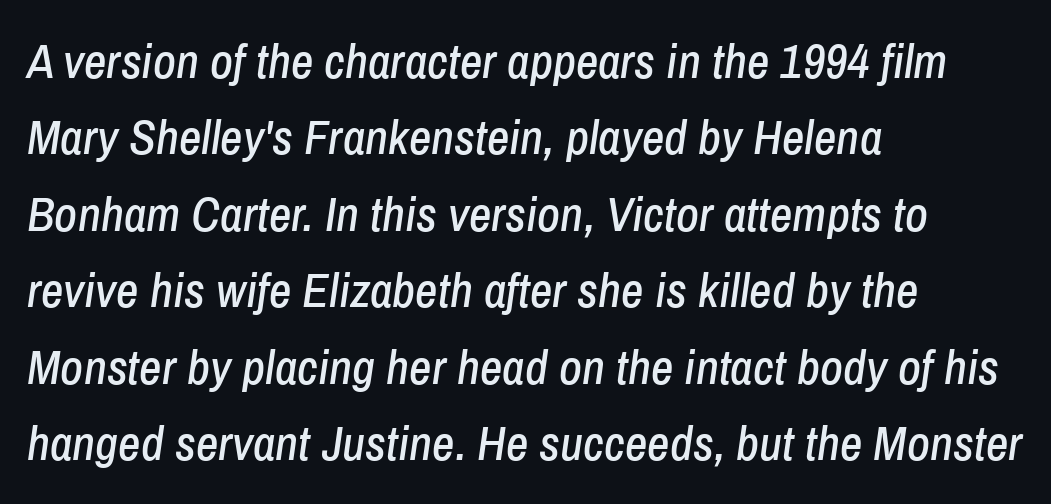
{"italic": "yes", "lean": "right", "slant_degrees": 8, "width": "condensed", "stroke_contrast": "low", "x_height": "medium", "monospaced": "no", "underline": "no", "align": "left", "line_spacing": "normal", "line_spacing_ratio": 1.56, "letter_spacing": "normal", "letter_spacing_em": 0.0, "glyph_px": 49}
